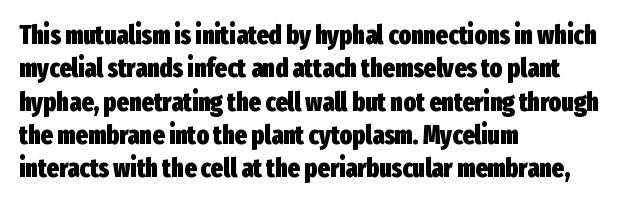
Q: Is the text bold? A: Yes.
Q: Is the text italic (slanted)? A: No, it is upright.
Q: Is the text underlined? A: No.
Q: How is the paragraph aligned? A: Left-aligned.
Q: Is the spacing between letters normal or unusually wide? A: Normal.
Q: Is the spacing between lines tight, normal or loose? A: Normal.
